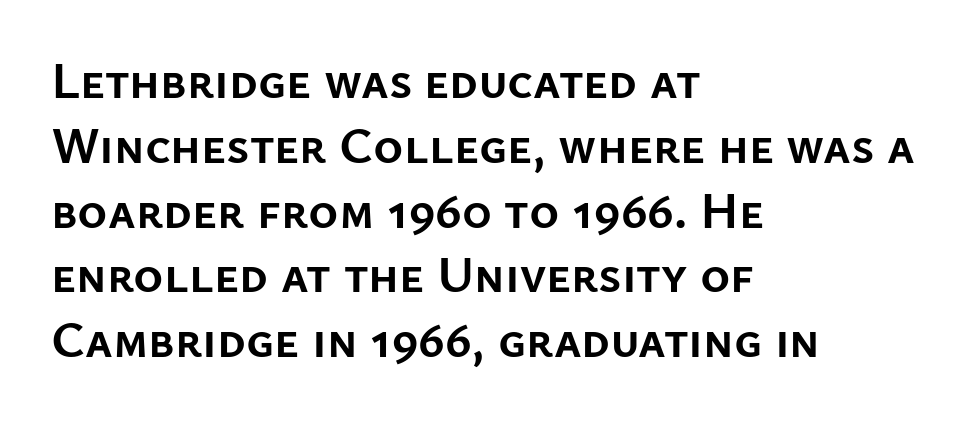
The image shows 51 px semibold sans-serif type, upright; set left-aligned, normal line spacing (1.27x), normal letter spacing, not underlined; low stroke contrast and a medium x-height.
